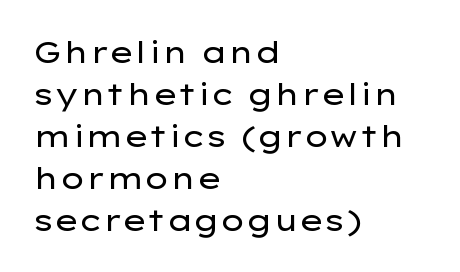
Q: Is the text bold? A: No.
Q: Is the text italic (slanted)? A: No, it is upright.
Q: Is the typeface a serif or a sans-serif typeface? A: Sans-serif.
Q: Is the text underlined? A: No.
Q: How is the paragraph aligned? A: Left-aligned.
Q: Is the spacing between letters normal or unusually wide? A: Normal.
Q: Is the spacing between lines tight, normal or loose? A: Normal.
Q: Width (condensed, normal, or wide)? A: Wide.
Q: Stroke contrast? A: Low.
Q: x-height? A: Medium.
Q: Monospaced? A: No.
